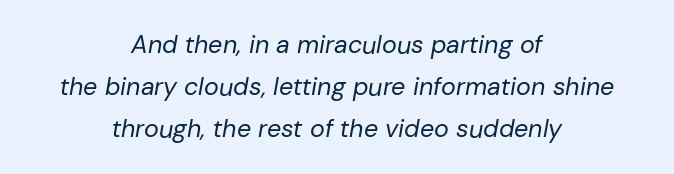
The image shows 25 px text type, italic (leaning right); set centered, normal line spacing (1.69x), normal letter spacing, not underlined.
